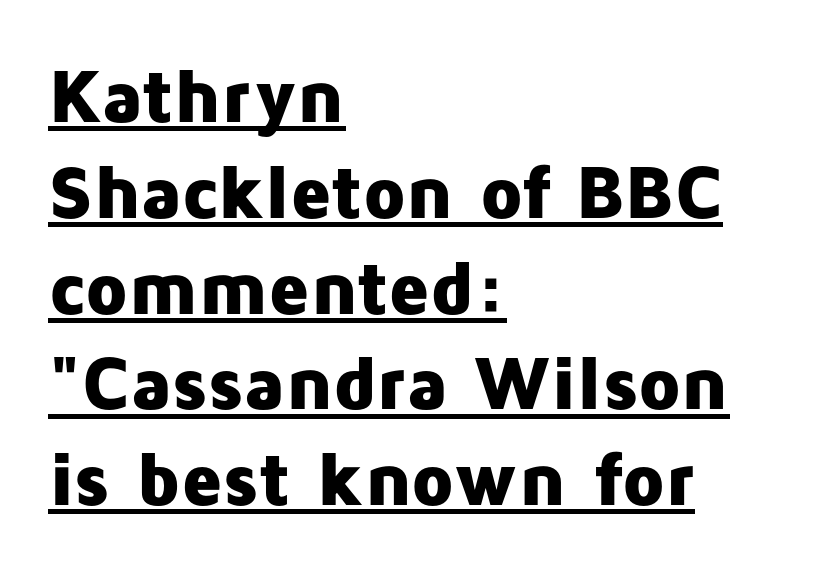
Compared with typical body copy, the letter spacing here is the same. Beneath each row of characters lies a ruled line. The rendering uses natural spacing where letterforms have individual widths. The vertical gap from one line to the next is medium.
